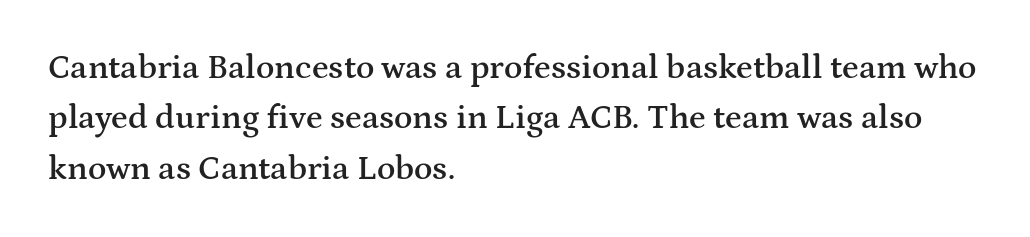
The image shows 34 px semibold, wide serif type, upright; set left-aligned, normal line spacing (1.48x), normal letter spacing, not underlined; medium stroke contrast and a medium x-height.
